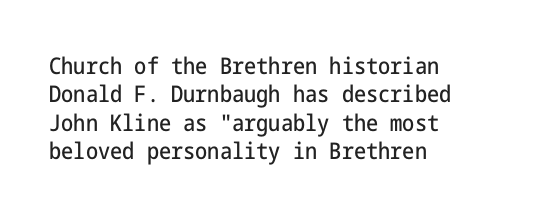
{"italic": "no", "underline": "no", "align": "left", "line_spacing_ratio": 1.23, "letter_spacing": "normal", "letter_spacing_em": 0.0, "glyph_px": 23}
